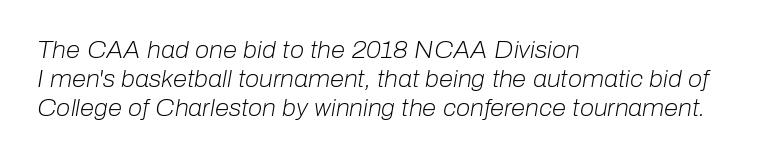
Q: Is the text bold? A: No.
Q: Is the text italic (slanted)? A: Yes, it leans right by about 10 degrees.
Q: Is the text underlined? A: No.
Q: How is the paragraph aligned? A: Left-aligned.
Q: Is the spacing between letters normal or unusually wide? A: Normal.
Q: Is the spacing between lines tight, normal or loose? A: Normal.
